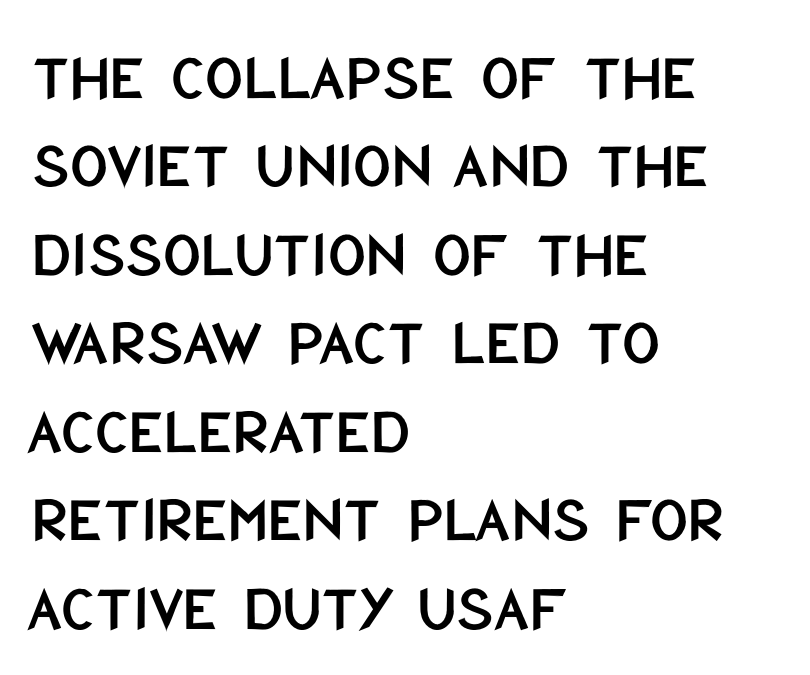
Reading down the block, your eye returns to a fixed left position each line. Vertically, the passage feels balanced, rows spaced as you'd expect. Rendered with straight, roman letterforms. Plain, unruled lines of type. You could not count columns in this text — the font is proportionally spaced. This sample uses plain, unmodified letter spacing.
